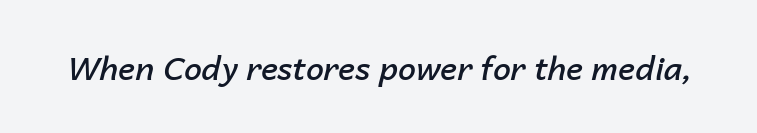
Check under the words: just untouched page. The face used here is rendered with its standard letterfit. The typography opts for an oblique posture over an upright one. What weight is shown? A semibold, between regular and bold. Varying glyph widths throughout — classic text-font behaviour.
